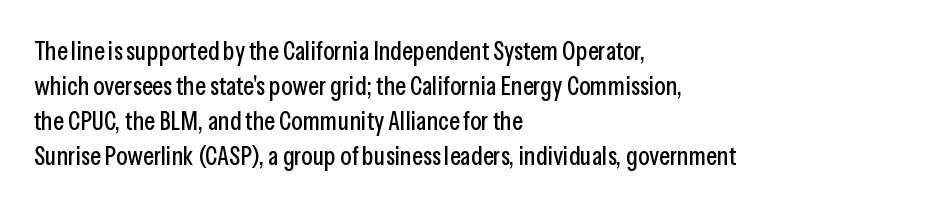
The image shows 26 px text type, upright; set left-aligned, normal line spacing (1.35x), normal letter spacing, not underlined.
